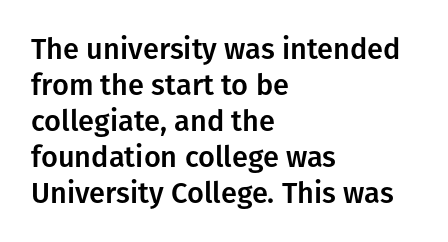
Q: Is the text italic (slanted)? A: No, it is upright.
Q: Is the typeface a serif or a sans-serif typeface? A: Sans-serif.
Q: Is the text underlined? A: No.
Q: How is the paragraph aligned? A: Left-aligned.
Q: Is the spacing between letters normal or unusually wide? A: Normal.
Q: Width (condensed, normal, or wide)? A: Normal.
Q: Stroke contrast? A: Low.
Q: x-height? A: Medium.
Q: Monospaced? A: No.
